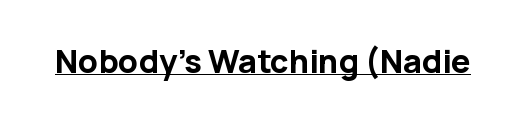
Q: Is the text bold? A: Yes.
Q: Is the text italic (slanted)? A: No, it is upright.
Q: Is the typeface a serif or a sans-serif typeface? A: Sans-serif.
Q: Is the text underlined? A: Yes.
Q: Is the spacing between letters normal or unusually wide? A: Normal.
Q: Width (condensed, normal, or wide)? A: Normal.
Q: Stroke contrast? A: Low.
Q: x-height? A: Medium.
Q: Monospaced? A: No.
